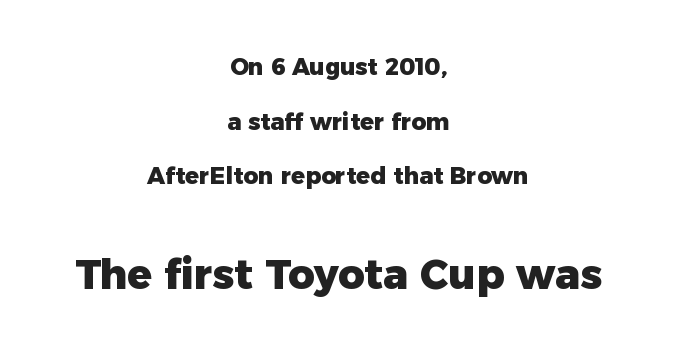
Q: Is the text bold? A: Yes.
Q: Is the text italic (slanted)? A: No, it is upright.
Q: Is the typeface a serif or a sans-serif typeface? A: Sans-serif.
Q: Is the text underlined? A: No.
Q: How is the paragraph aligned? A: Centered.
Q: Is the spacing between letters normal or unusually wide? A: Normal.
Q: Is the spacing between lines tight, normal or loose? A: Loose.
Q: Which block of text is set in a larger size, the first (top) or the second (bottom)? A: The second (bottom) one.
Q: Width (condensed, normal, or wide)? A: Normal.
Q: Stroke contrast? A: Low.
Q: x-height? A: Medium.
Q: Monospaced? A: No.
